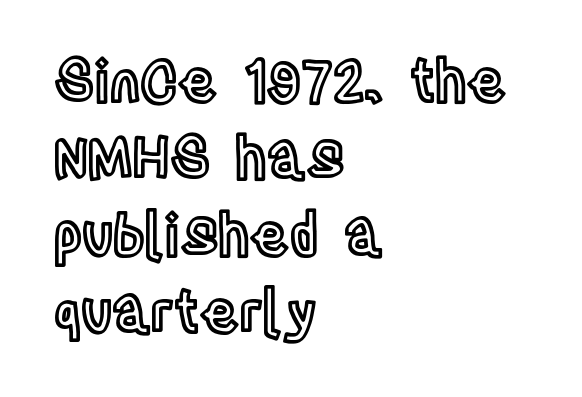
Q: Is the text italic (slanted)? A: No, it is upright.
Q: Is the text underlined? A: No.
Q: How is the paragraph aligned? A: Left-aligned.
Q: Is the spacing between letters normal or unusually wide? A: Normal.
Q: Is the spacing between lines tight, normal or loose? A: Normal.
Q: Width (condensed, normal, or wide)? A: Condensed.
Q: x-height? A: Large.
Q: Monospaced? A: No.
